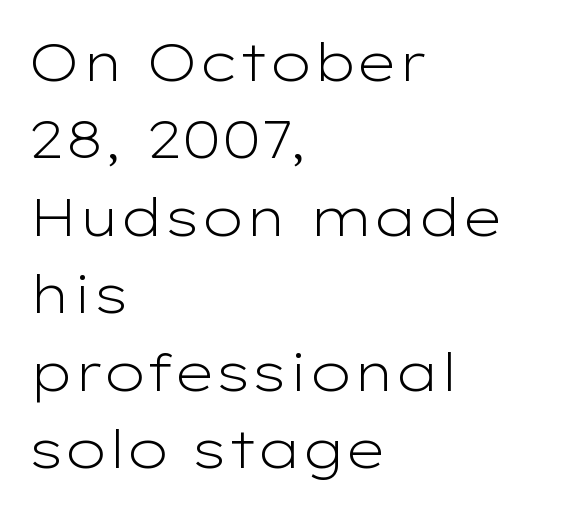
The image shows 53 px light, wide sans-serif type, upright; set left-aligned, normal line spacing (1.46x), normal letter spacing, not underlined; low stroke contrast and a medium x-height.
